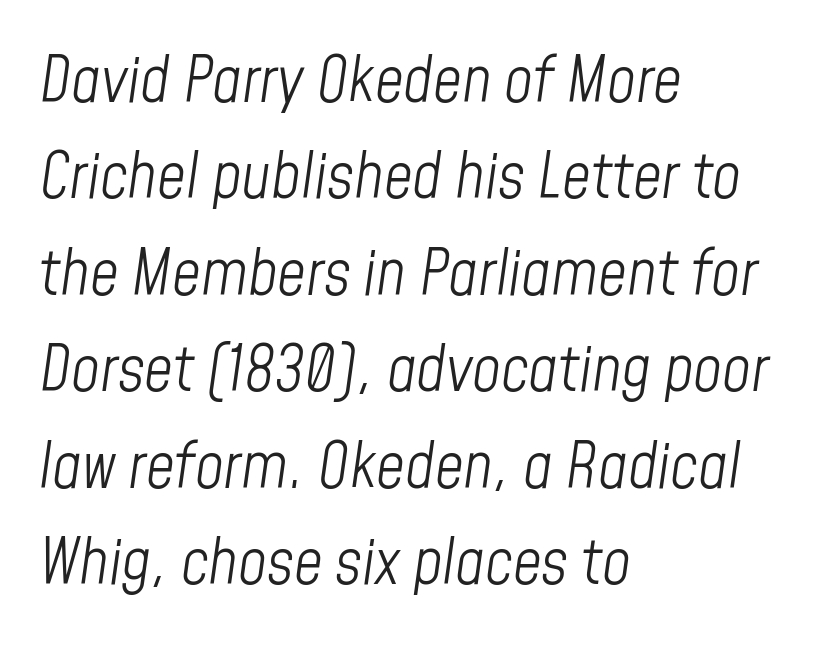
In terms of leading, this rendering sits right in the middle. Is the stroke heavy? The answer is a plain regular-or-lighter. Underline: absent. There's an unmistakable incline to the writing here. You could call the tracking neutral — neither tight nor loose. Each line starts at the same left margin while the right side varies.
